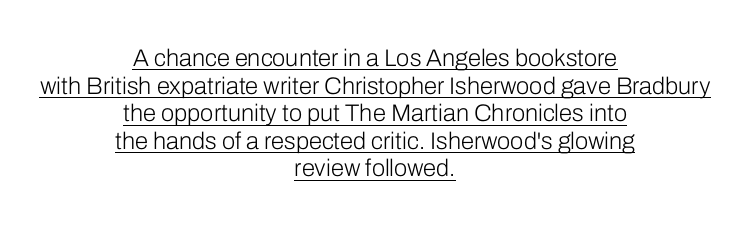
{"italic": "no", "bold": "no", "underline": "yes", "align": "center", "line_spacing": "tight", "line_spacing_ratio": 1.15, "letter_spacing": "normal", "letter_spacing_em": 0.0, "glyph_px": 24}
